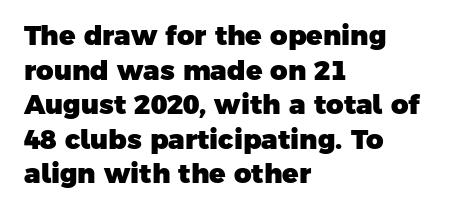
The image shows 27 px bold type; set left-aligned, normal line spacing (1.28x), normal letter spacing, not underlined.
